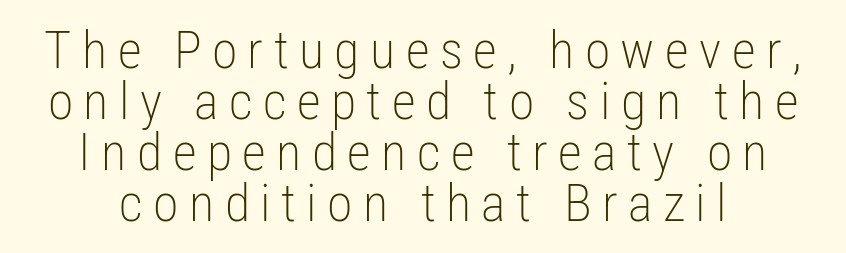
{"serif": "no", "italic": "no", "bold": "no", "weight": "light", "width": "condensed", "stroke_contrast": "low", "x_height": "medium", "monospaced": "no", "underline": "no", "line_spacing": "tight", "line_spacing_ratio": 0.98, "letter_spacing": "wide", "letter_spacing_em": 0.2, "glyph_px": 52}
